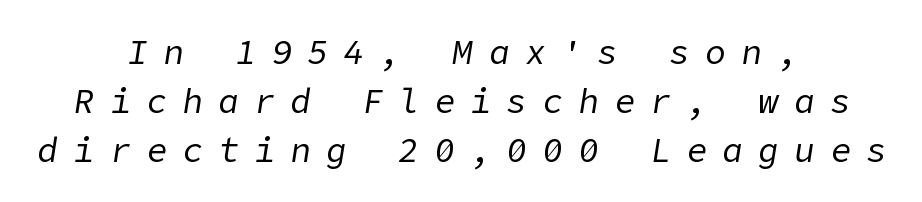
Q: Is the text bold? A: No.
Q: Is the text italic (slanted)? A: Yes, it leans right by about 9 degrees.
Q: Is the text underlined? A: No.
Q: How is the paragraph aligned? A: Centered.
Q: Is the spacing between letters normal or unusually wide? A: Unusually wide.
Q: Is the spacing between lines tight, normal or loose? A: Normal.
Q: Width (condensed, normal, or wide)? A: Normal.
Q: Stroke contrast? A: Low.
Q: x-height? A: Medium.
